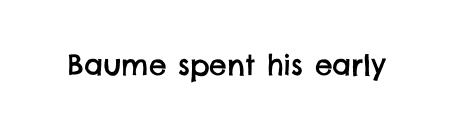
Q: Is the typeface a serif or a sans-serif typeface? A: Sans-serif.
Q: Is the text underlined? A: No.
Q: Is the spacing between letters normal or unusually wide? A: Normal.
Q: Width (condensed, normal, or wide)? A: Normal.
Q: Stroke contrast? A: Low.
Q: x-height? A: Large.
Q: Monospaced? A: No.
